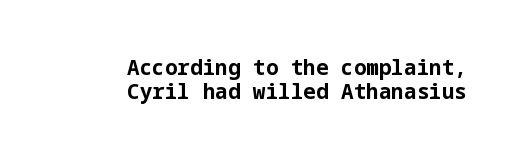
{"italic": "no", "bold": "yes", "underline": "no", "align": "right", "line_spacing": "tight", "line_spacing_ratio": 1.13, "letter_spacing": "normal", "letter_spacing_em": 0.0, "glyph_px": 21}
